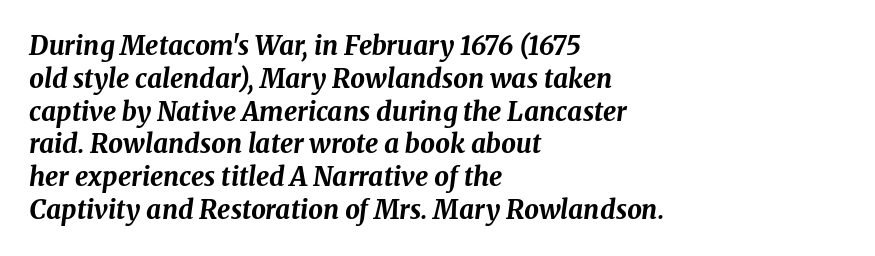
The image shows 26 px bold type, italic (leaning right); set left-aligned, normal line spacing (1.26x), normal letter spacing, not underlined.
